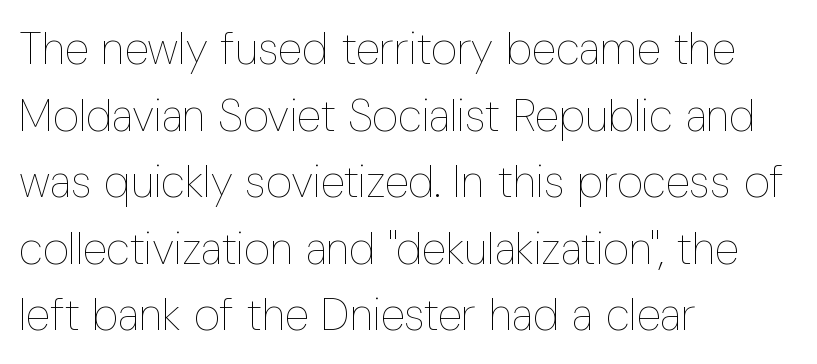
The image shows 45 px thin, condensed type, upright; set left-aligned, normal line spacing (1.48x), normal letter spacing, not underlined; low stroke contrast and a medium x-height.
